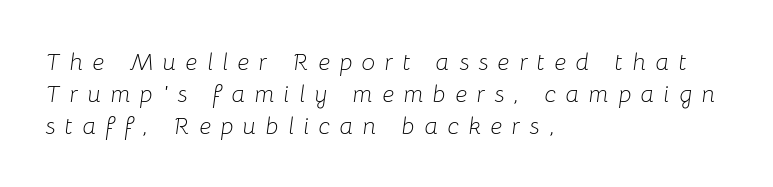
Q: Is the text bold? A: No.
Q: Is the text italic (slanted)? A: Yes, it leans right by about 8 degrees.
Q: Is the text underlined? A: No.
Q: How is the paragraph aligned? A: Left-aligned.
Q: Is the spacing between letters normal or unusually wide? A: Unusually wide.
Q: Is the spacing between lines tight, normal or loose? A: Normal.
